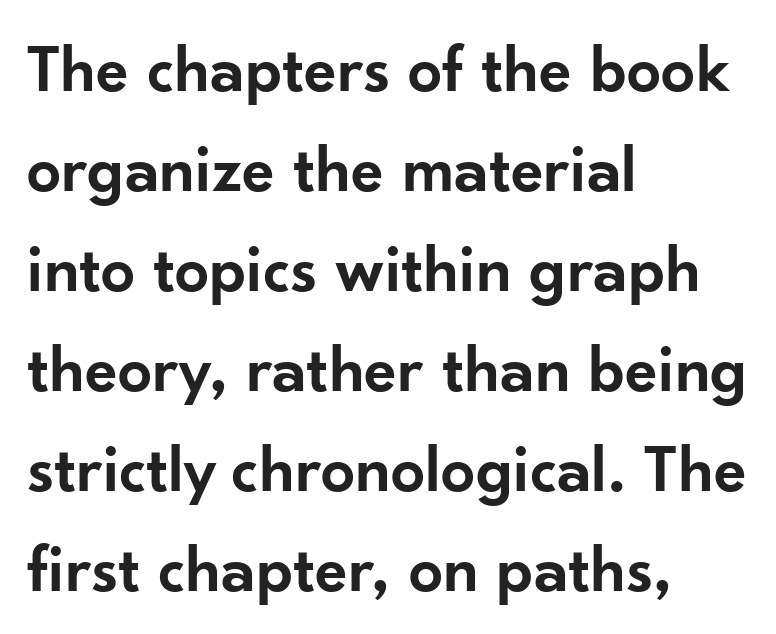
Q: Is the text bold? A: Semi-bold.
Q: Is the text italic (slanted)? A: No, it is upright.
Q: Is the typeface a serif or a sans-serif typeface? A: Sans-serif.
Q: Is the text underlined? A: No.
Q: How is the paragraph aligned? A: Left-aligned.
Q: Is the spacing between letters normal or unusually wide? A: Normal.
Q: Is the spacing between lines tight, normal or loose? A: Normal.
Q: Width (condensed, normal, or wide)? A: Normal.
Q: Stroke contrast? A: Low.
Q: x-height? A: Small.
Q: Monospaced? A: No.
